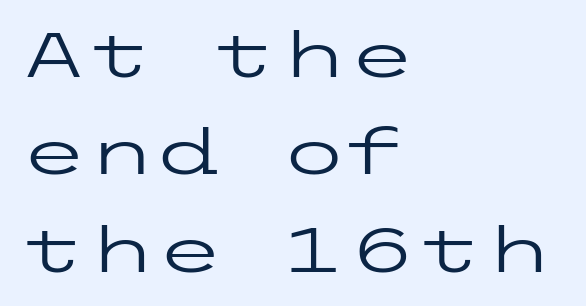
Q: Is the text bold? A: No.
Q: Is the text italic (slanted)? A: No, it is upright.
Q: Is the typeface a serif or a sans-serif typeface? A: Sans-serif.
Q: Is the text underlined? A: No.
Q: How is the paragraph aligned? A: Left-aligned.
Q: Is the spacing between letters normal or unusually wide? A: Normal.
Q: Is the spacing between lines tight, normal or loose? A: Normal.
Q: Width (condensed, normal, or wide)? A: Wide.
Q: Stroke contrast? A: Low.
Q: x-height? A: Medium.
